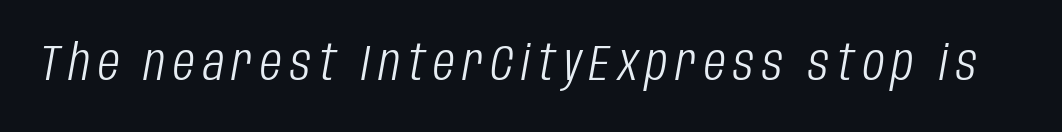
The weight would be labelled regular, book, light, or lighter still. Underline: absent. The axis of the letterforms is tilted away from vertical. Varying glyph widths throughout — classic text-font behaviour.
